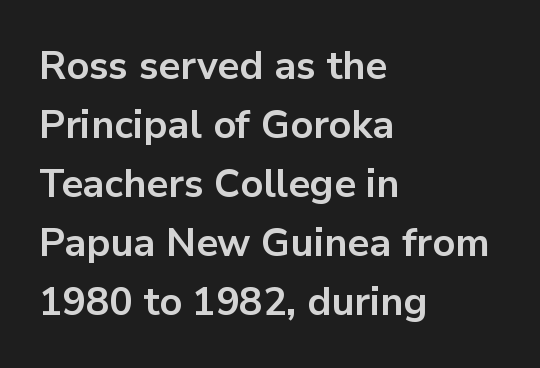
{"serif": "no", "italic": "no", "bold": "yes", "weight": "bold", "width": "normal", "stroke_contrast": "low", "x_height": "medium", "monospaced": "no", "underline": "no", "align": "left", "line_spacing": "normal", "line_spacing_ratio": 1.51, "letter_spacing": "normal", "letter_spacing_em": 0.0, "glyph_px": 39}
